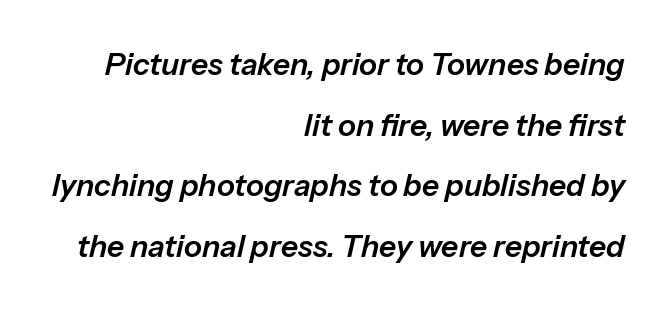
Q: Is the text italic (slanted)? A: Yes, it leans right by about 13 degrees.
Q: Is the text underlined? A: No.
Q: How is the paragraph aligned? A: Right-aligned.
Q: Is the spacing between letters normal or unusually wide? A: Normal.
Q: Is the spacing between lines tight, normal or loose? A: Loose.
Q: Width (condensed, normal, or wide)? A: Normal.
Q: Stroke contrast? A: Low.
Q: x-height? A: Medium.
Q: Monospaced? A: No.
